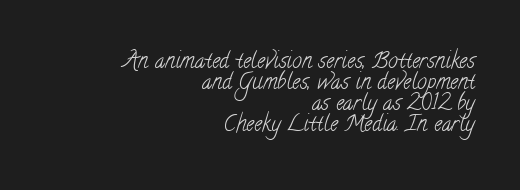
Q: Is the text bold? A: No.
Q: Is the text underlined? A: No.
Q: How is the paragraph aligned? A: Right-aligned.
Q: Is the spacing between letters normal or unusually wide? A: Normal.
Q: Is the spacing between lines tight, normal or loose? A: Tight.
